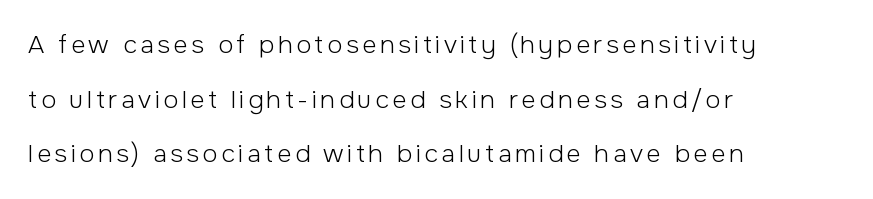
The image shows 25 px text type, upright; set left-aligned, loose line spacing (2.19x), not underlined.
